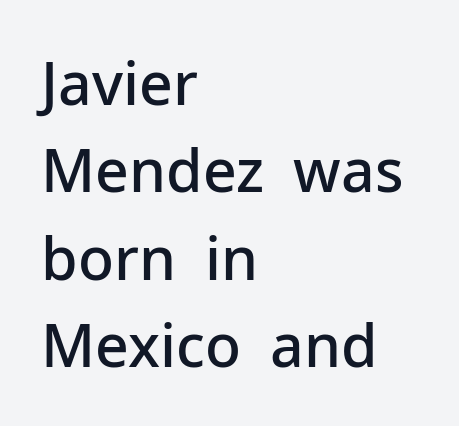
Q: Is the text bold? A: Semi-bold.
Q: Is the text italic (slanted)? A: No, it is upright.
Q: Is the typeface a serif or a sans-serif typeface? A: Sans-serif.
Q: Is the text underlined? A: No.
Q: How is the paragraph aligned? A: Left-aligned.
Q: Is the spacing between letters normal or unusually wide? A: Normal.
Q: Is the spacing between lines tight, normal or loose? A: Normal.
Q: Width (condensed, normal, or wide)? A: Normal.
Q: Stroke contrast? A: Low.
Q: x-height? A: Medium.
Q: Monospaced? A: No.
